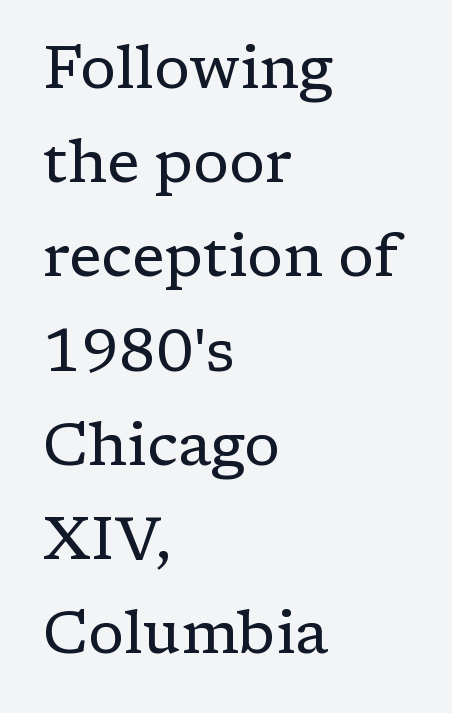
The block of text has a typical density, with ordinary space between rows. Here the glyphs are tracked normally, forming tight word shapes. A quiet, ordinary-to-light weight characterises the typeface. Each letter's strokes conclude with small projecting serifs.
